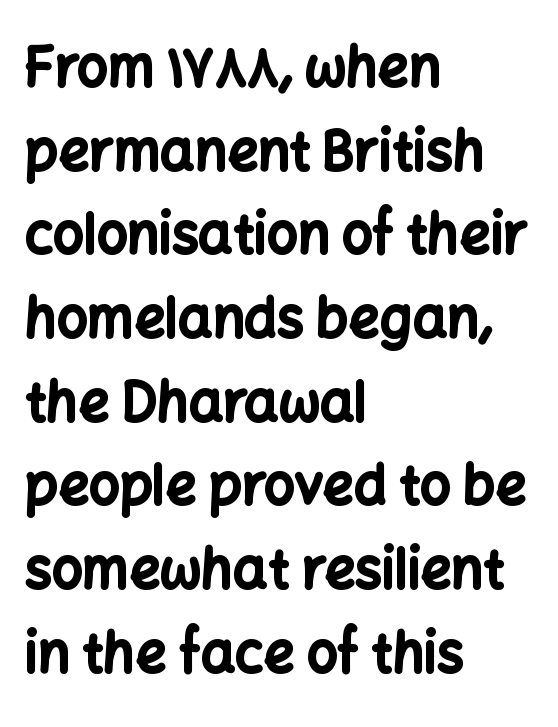
{"serif": "no", "italic": "no", "bold": "yes", "weight": "bold", "width": "normal", "stroke_contrast": "low", "x_height": "medium", "monospaced": "no", "underline": "no", "align": "left", "line_spacing": "normal", "line_spacing_ratio": 1.55, "letter_spacing": "normal", "letter_spacing_em": 0.0, "glyph_px": 54}
